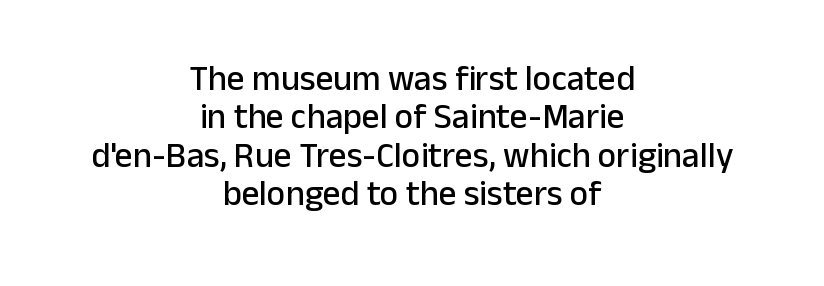
This rendering features lettering with no underline. Teacher's note: observe the equal gaps on both sides — that is centered alignment. Varying glyph widths throughout — classic text-font behaviour. The type is set solid horizontally, with unmodified tracking. How would I describe the line gaps? Narrow and economical.
